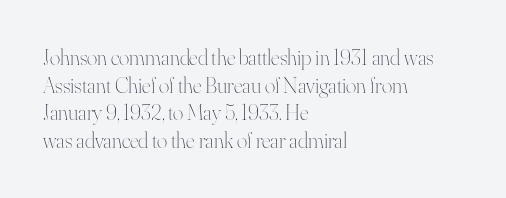
Q: Is the text bold? A: No.
Q: Is the text italic (slanted)? A: No, it is upright.
Q: Is the text underlined? A: No.
Q: How is the paragraph aligned? A: Left-aligned.
Q: Is the spacing between letters normal or unusually wide? A: Normal.
Q: Is the spacing between lines tight, normal or loose? A: Normal.
